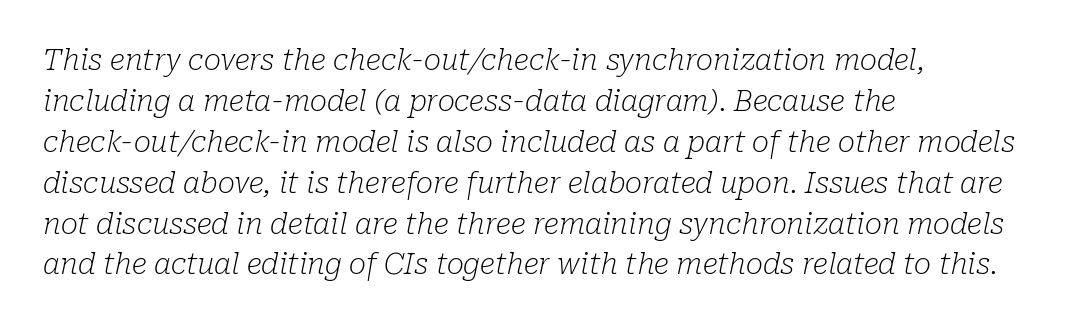
{"serif": "yes", "italic": "yes", "lean": "right", "slant_degrees": 10, "bold": "no", "weight": "light", "width": "normal", "stroke_contrast": "low", "x_height": "medium", "monospaced": "no", "underline": "no", "align": "left", "line_spacing": "normal", "line_spacing_ratio": 1.41, "letter_spacing": "normal", "letter_spacing_em": 0.0, "glyph_px": 29}
